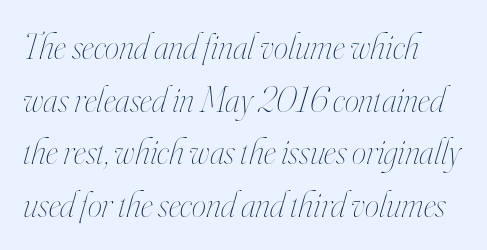
Q: Is the text bold? A: No.
Q: Is the text italic (slanted)? A: Yes, it leans right by about 16 degrees.
Q: Is the text underlined? A: No.
Q: How is the paragraph aligned? A: Left-aligned.
Q: Is the spacing between letters normal or unusually wide? A: Normal.
Q: Is the spacing between lines tight, normal or loose? A: Normal.
Q: Width (condensed, normal, or wide)? A: Condensed.
Q: Stroke contrast? A: High.
Q: x-height? A: Small.
Q: Monospaced? A: No.
